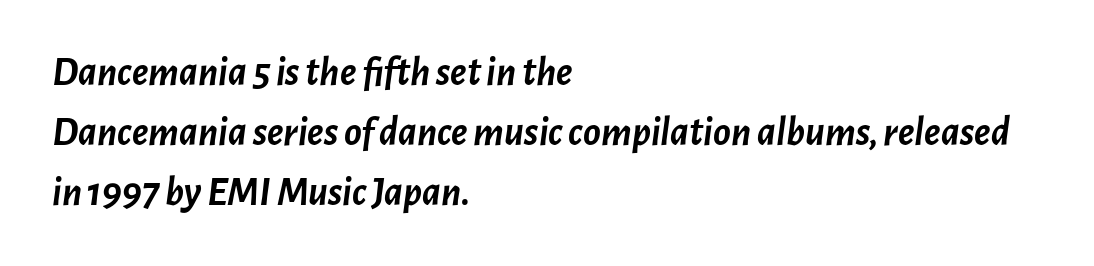
{"italic": "yes", "lean": "right", "slant_degrees": 7, "bold": "yes", "weight": "semibold", "width": "normal", "stroke_contrast": "low", "x_height": "medium", "monospaced": "no", "underline": "no", "align": "left", "line_spacing": "normal", "line_spacing_ratio": 1.46, "letter_spacing": "normal", "letter_spacing_em": 0.0, "glyph_px": 41}
